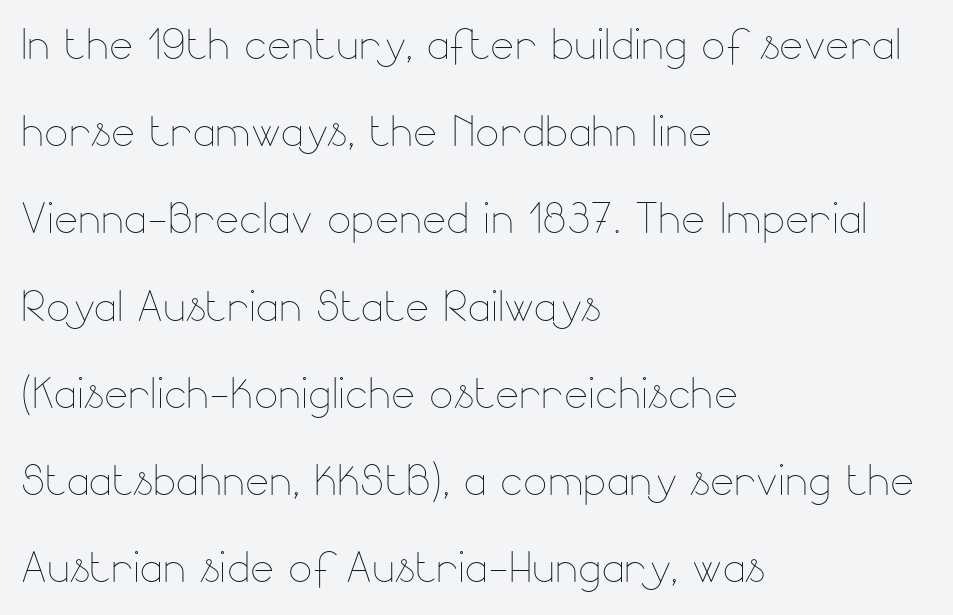
{"italic": "no", "bold": "no", "weight": "thin", "width": "normal", "stroke_contrast": "low", "x_height": "small", "monospaced": "no", "underline": "no", "align": "left", "line_spacing": "normal", "line_spacing_ratio": 1.53, "letter_spacing": "normal", "letter_spacing_em": 0.0, "glyph_px": 57}
